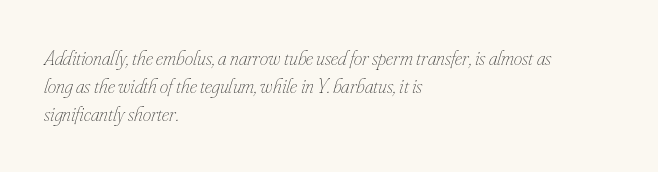
The image shows 21 px text type, italic (leaning right); set left-aligned, normal line spacing (1.34x), normal letter spacing, not underlined.
